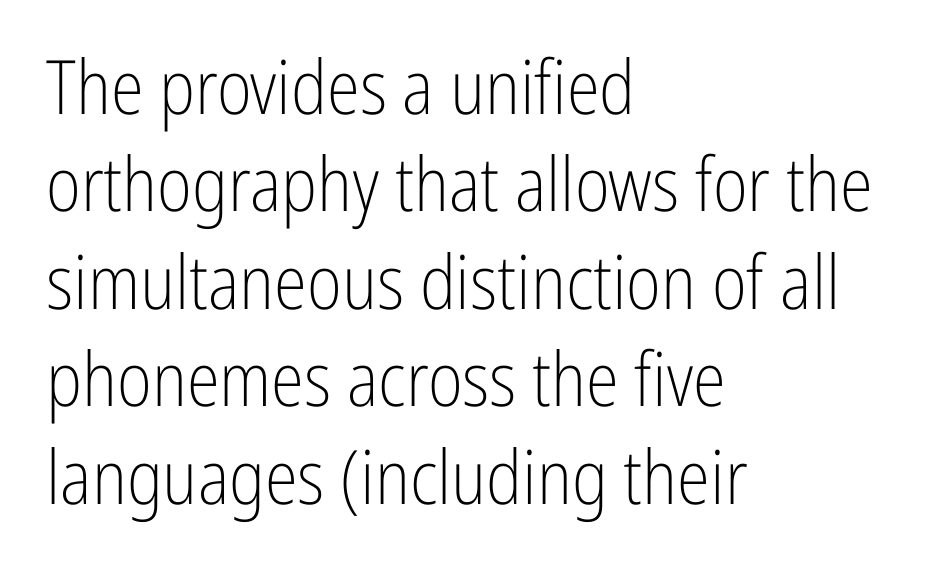
{"serif": "no", "italic": "no", "bold": "no", "weight": "light", "width": "condensed", "stroke_contrast": "low", "x_height": "medium", "monospaced": "no", "underline": "no", "align": "left", "line_spacing": "normal", "line_spacing_ratio": 1.3, "letter_spacing": "normal", "letter_spacing_em": 0.0, "glyph_px": 75}
